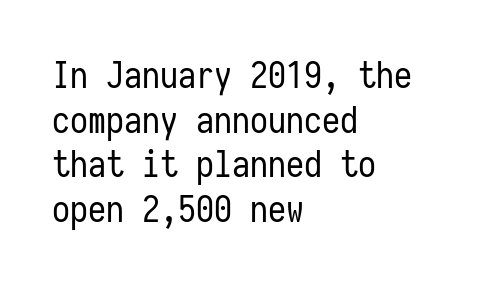
Is this a fixed-width face? Yes — each glyph sits in an identical cell. Just letters on the line, the space beneath them empty. Does the type have serifs? No, each stem ends abruptly. The axis of the letterforms is exactly vertical. The cut favours lightness, reaching ordinary text weight at its darkest.
